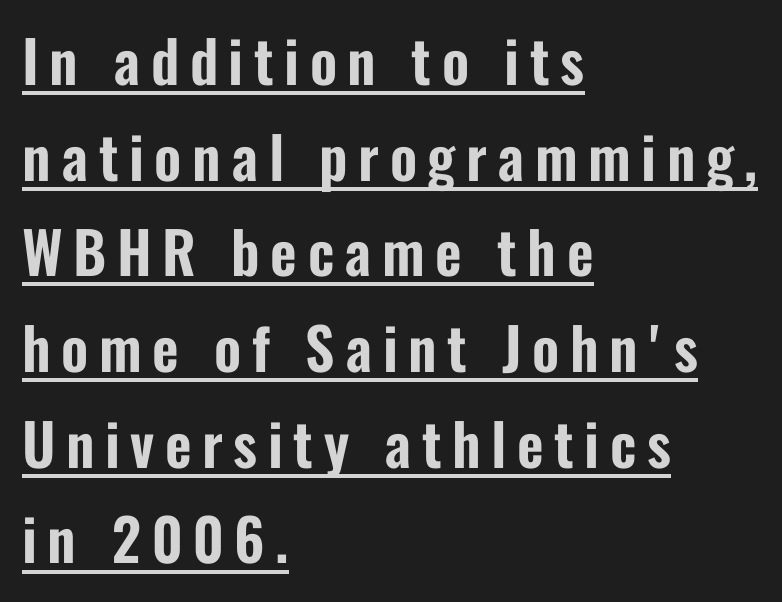
Q: Is the text italic (slanted)? A: No, it is upright.
Q: Is the typeface a serif or a sans-serif typeface? A: Sans-serif.
Q: Is the text underlined? A: Yes.
Q: How is the paragraph aligned? A: Left-aligned.
Q: Is the spacing between lines tight, normal or loose? A: Normal.
Q: Width (condensed, normal, or wide)? A: Condensed.
Q: Stroke contrast? A: Low.
Q: x-height? A: Medium.
Q: Monospaced? A: No.
